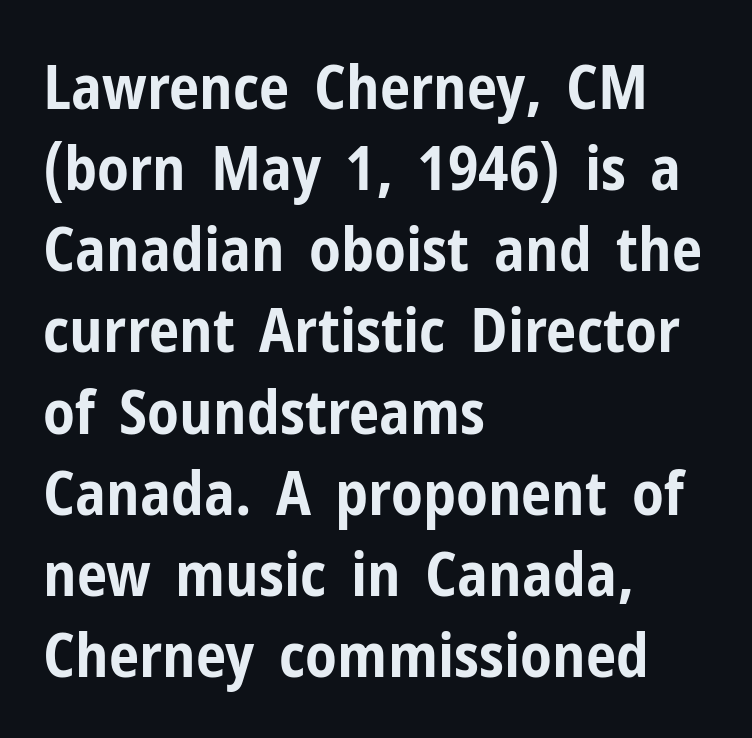
{"serif": "no", "italic": "no", "bold": "yes", "weight": "bold", "width": "condensed", "stroke_contrast": "low", "x_height": "medium", "monospaced": "no", "underline": "no", "align": "left", "line_spacing": "normal", "line_spacing_ratio": 1.33, "letter_spacing": "normal", "letter_spacing_em": 0.0, "glyph_px": 61}
